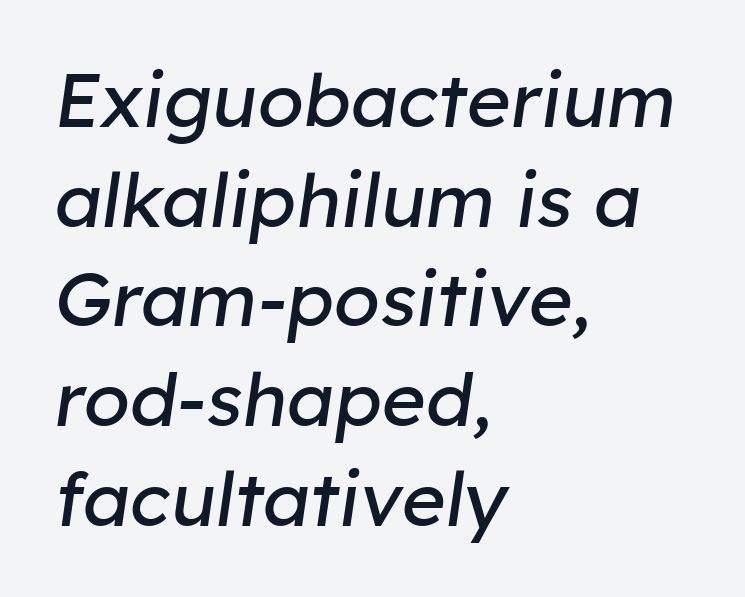
Caption: multi-line text, flush left, ragged right. Does the lettering tilt? It does — this is italic. Stroke thickness stays within the range of a standard reading face or lighter. The passage shown is typed in a proportional face where columns would drift. Reading down the column, the eye jumps a familiar distance to each next line.
